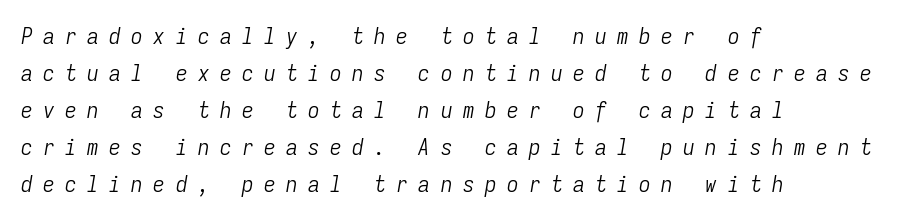
Q: Is the text bold? A: No.
Q: Is the text italic (slanted)? A: Yes, it leans right by about 9 degrees.
Q: Is the text underlined? A: No.
Q: How is the paragraph aligned? A: Left-aligned.
Q: Is the spacing between letters normal or unusually wide? A: Unusually wide.
Q: Is the spacing between lines tight, normal or loose? A: Normal.
